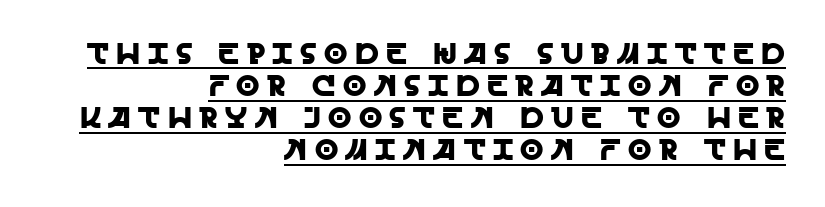
Typeset ragged left — the right edge is the straight one. Quick note: interline space is minimal. Compared with undecorated copy, this sample adds a rule below the words. This sample uses an upright cut, with every glyph sitting square on the baseline.
